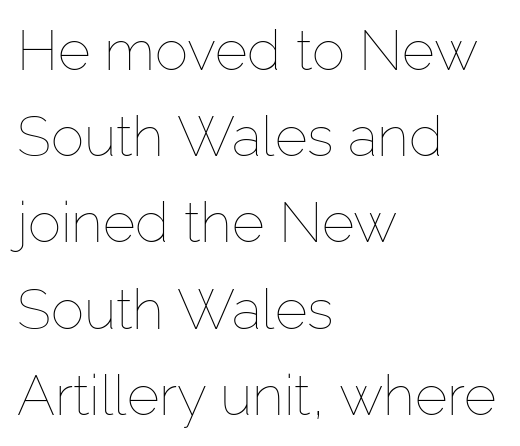
{"italic": "no", "bold": "no", "weight": "thin", "width": "normal", "stroke_contrast": "low", "x_height": "medium", "monospaced": "no", "underline": "no", "align": "left", "line_spacing": "normal", "line_spacing_ratio": 1.54, "letter_spacing": "normal", "letter_spacing_em": 0.0, "glyph_px": 56}
